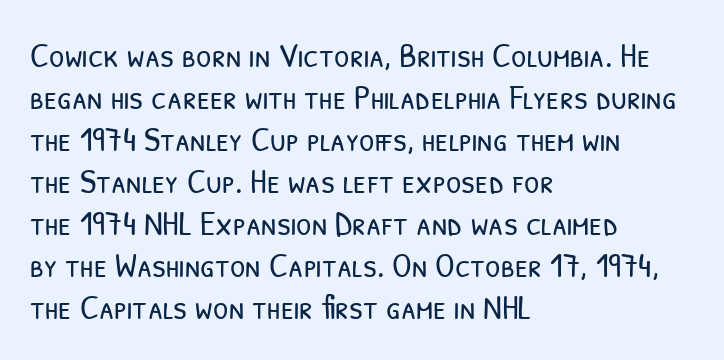
The image shows 35 px light, condensed sans-serif type; set left-aligned, line spacing 1.2x, normal letter spacing, not underlined; low stroke contrast and a medium x-height.
